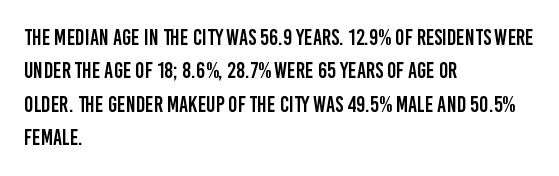
The image shows 22 px text type, upright; set left-aligned, normal line spacing (1.52x), normal letter spacing, not underlined.
